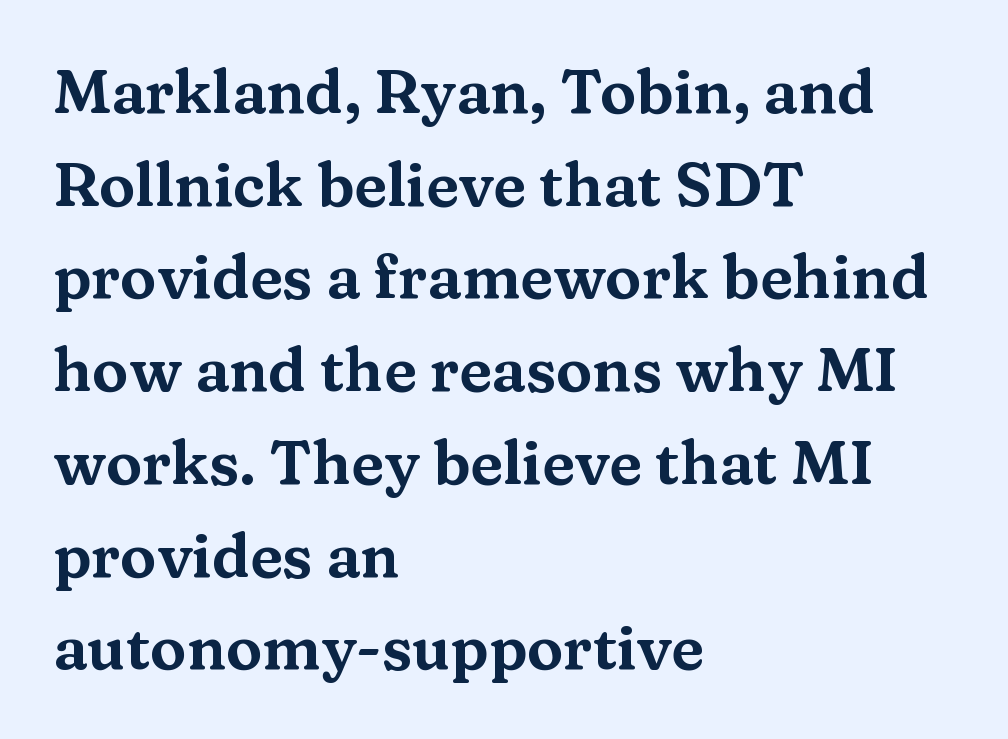
The image shows 61 px wide serif type, upright; set left-aligned, normal line spacing (1.52x), normal letter spacing, not underlined; medium stroke contrast and a medium x-height.
